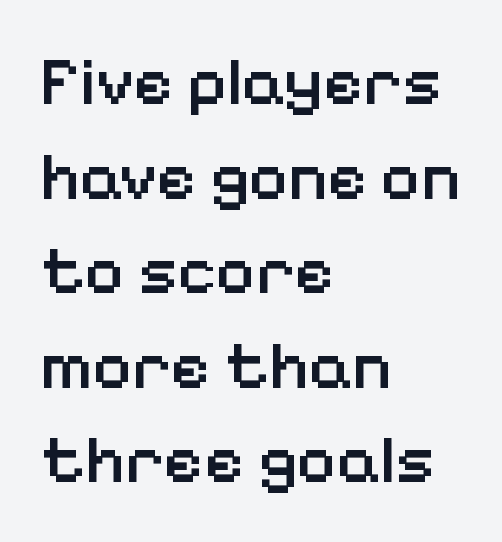
{"serif": "no", "italic": "no", "bold": "semi", "weight": "semibold", "width": "normal", "stroke_contrast": "low", "x_height": "medium", "monospaced": "no", "underline": "no", "align": "left", "line_spacing": "normal", "line_spacing_ratio": 1.39, "letter_spacing": "normal", "letter_spacing_em": 0.0, "glyph_px": 68}
